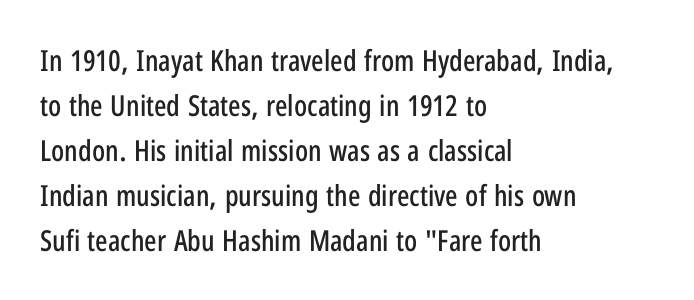
Q: Is the text italic (slanted)? A: No, it is upright.
Q: Is the typeface a serif or a sans-serif typeface? A: Sans-serif.
Q: Is the text underlined? A: No.
Q: How is the paragraph aligned? A: Left-aligned.
Q: Is the spacing between letters normal or unusually wide? A: Normal.
Q: Is the spacing between lines tight, normal or loose? A: Normal.
Q: Width (condensed, normal, or wide)? A: Condensed.
Q: Stroke contrast? A: Low.
Q: x-height? A: Medium.
Q: Monospaced? A: No.
